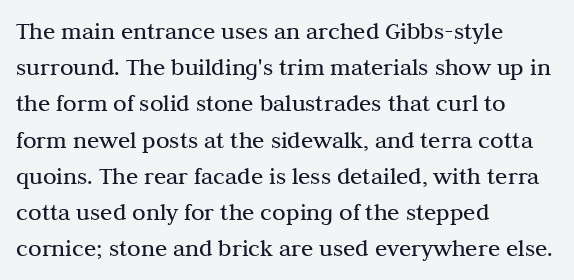
{"italic": "no", "bold": "no", "underline": "no", "align": "left", "line_spacing": "normal", "line_spacing_ratio": 1.45, "letter_spacing": "normal", "letter_spacing_em": 0.0, "glyph_px": 25}
